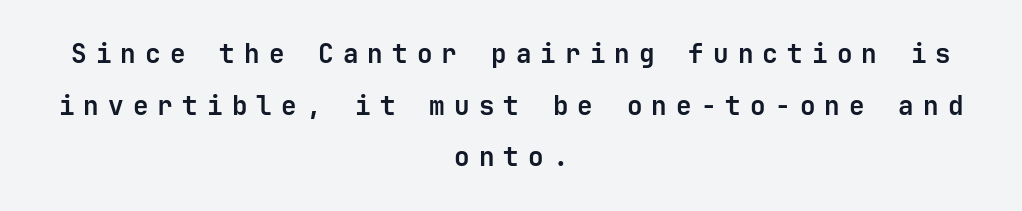
{"italic": "no", "bold": "yes", "underline": "no", "align": "center", "line_spacing": "loose", "line_spacing_ratio": 1.99, "letter_spacing": "wide", "letter_spacing_em": 0.35, "glyph_px": 26}
